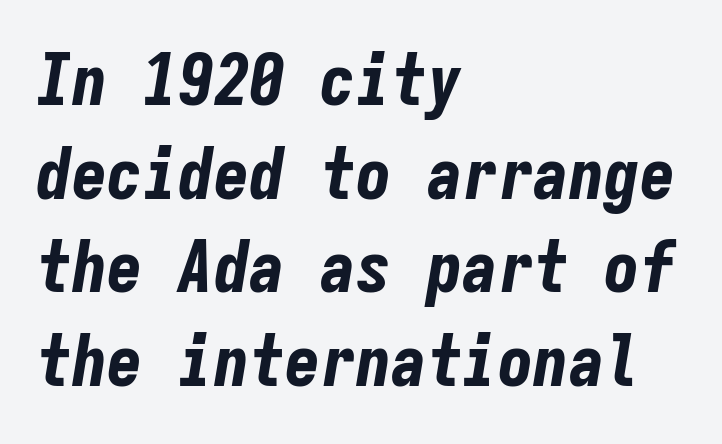
The image shows 71 px bold, condensed type, italic (leaning right), monospaced; set left-aligned, normal line spacing (1.32x), normal letter spacing, not underlined; low stroke contrast and a medium x-height.
